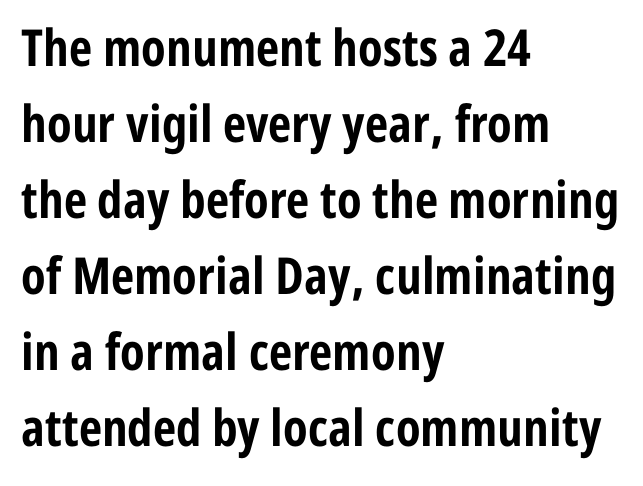
Q: Is the text bold? A: Yes.
Q: Is the text italic (slanted)? A: No, it is upright.
Q: Is the typeface a serif or a sans-serif typeface? A: Sans-serif.
Q: Is the text underlined? A: No.
Q: How is the paragraph aligned? A: Left-aligned.
Q: Is the spacing between letters normal or unusually wide? A: Normal.
Q: Is the spacing between lines tight, normal or loose? A: Normal.
Q: Width (condensed, normal, or wide)? A: Condensed.
Q: Stroke contrast? A: Low.
Q: x-height? A: Medium.
Q: Monospaced? A: No.
